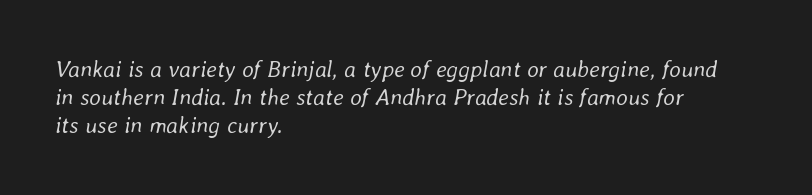
Caption: multi-line text, flush left, ragged right. The cut favours lightness, reaching ordinary text weight at its darkest. Check the space under the baseline: it is left empty. The lettering tilts uniformly, giving the passage an italic look. Characters follow at the spacing the type designer built in.
